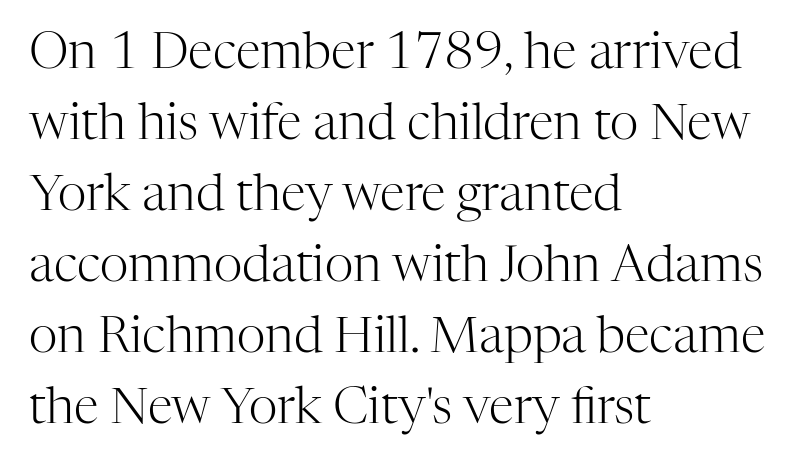
How are the letters spaced? Ordinarily, with no added tracking. Each letter's strokes conclude with small projecting serifs. Nothing heavy about these letters — not bold at all. Reading down the block, your eye returns to a fixed left position each line.
